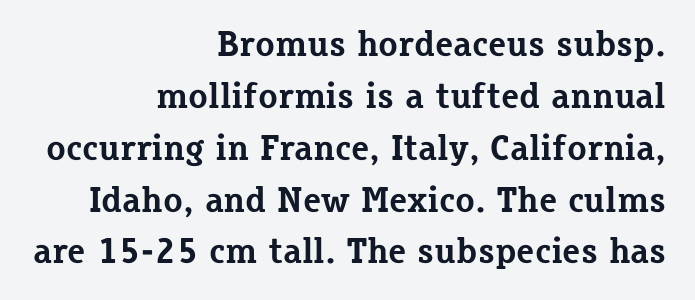
{"serif": "yes", "italic": "no", "bold": "yes", "weight": "bold", "width": "normal", "stroke_contrast": "low", "x_height": "medium", "monospaced": "no", "underline": "no", "align": "right", "line_spacing": "normal", "line_spacing_ratio": 1.44, "letter_spacing": "normal", "letter_spacing_em": 0.0, "glyph_px": 36}
